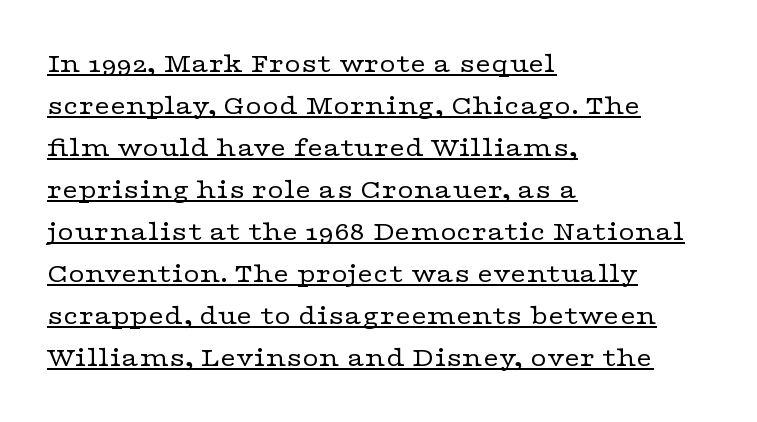
Old-style or modern, the face here clearly has serifs. Visually the block forms a straight wall on the left and a jagged coastline on the right. Think of a printed novel: that variable character pitch is what you see here. The letterforms sit at book weight or below. Regarding leading, the lines here are spaced in the standard way. These characters rest on top of a visible drawn line.
